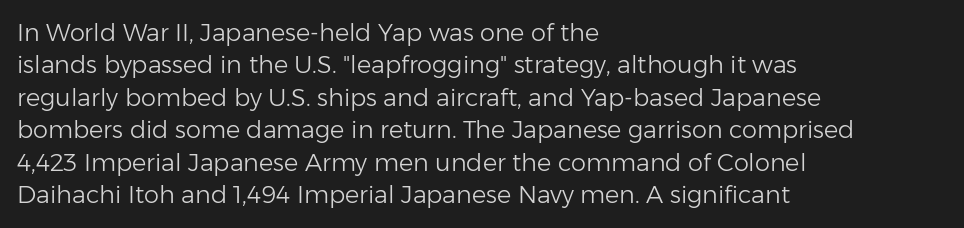
The typesetter chose a ragged-right arrangement here. In terms of letterspacing, this is plain default setting. Descenders hang freely into open space. A typesetter would call this leading conventional body-copy spacing. Stems and bowls with no extra thickness — not bold.
